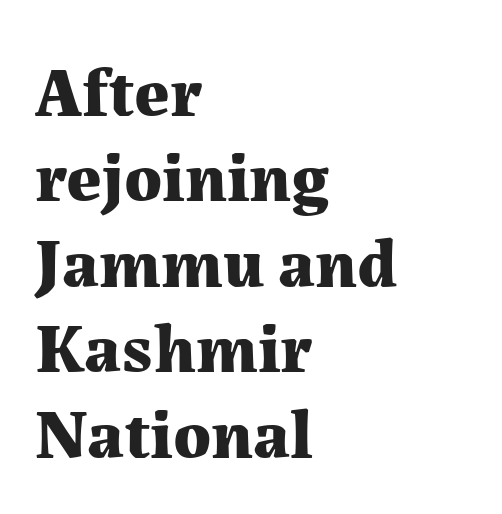
Every character sits straight up, as roman type does. Inter-character spacing is left at the font's built-in metrics. The letters advance in unequal steps, a hallmark of proportional type. Only glyphs here, with clear space below each row.
